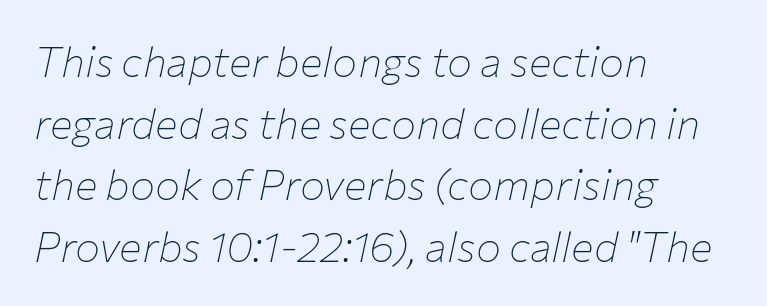
The image shows 42 px thin type, italic (leaning right); set left-aligned, normal line spacing (1.47x), normal letter spacing, not underlined; low stroke contrast and a medium x-height.
